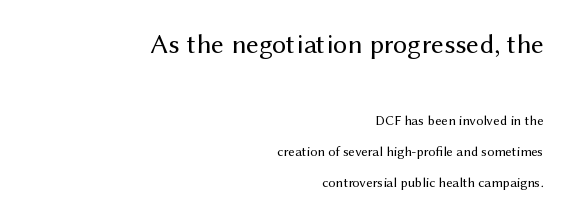
{"serif": "no", "italic": "no", "bold": "no", "weight": "regular", "width": "normal", "stroke_contrast": "medium", "x_height": "medium", "monospaced": "no", "underline": "no", "align": "right", "line_spacing": "loose", "line_spacing_ratio": 2.21, "letter_spacing": "normal", "letter_spacing_em": 0.0, "larger_block": "first", "size_ratio": 2.0, "glyph_px": 28}
